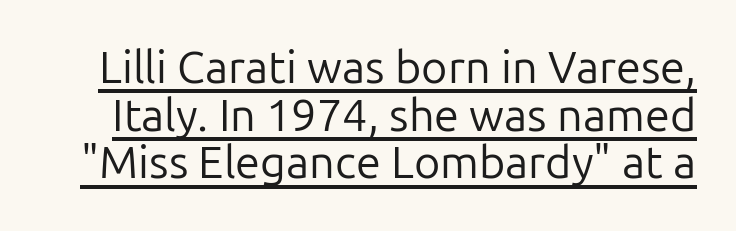
{"serif": "no", "italic": "no", "bold": "no", "weight": "regular", "width": "normal", "stroke_contrast": "low", "x_height": "medium", "monospaced": "no", "underline": "yes", "line_spacing": "tight", "line_spacing_ratio": 1.06, "letter_spacing": "normal", "letter_spacing_em": 0.0, "glyph_px": 45}
